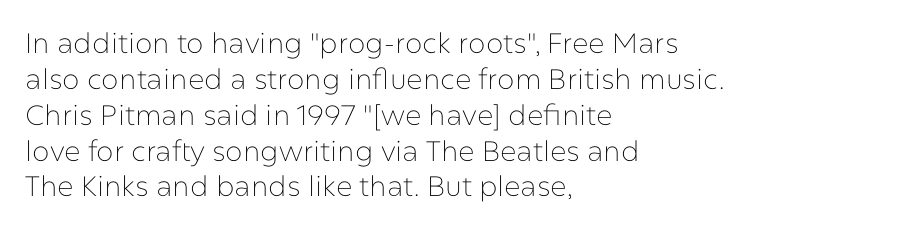
Q: Is the text bold? A: No.
Q: Is the text italic (slanted)? A: No, it is upright.
Q: Is the typeface a serif or a sans-serif typeface? A: Sans-serif.
Q: Is the text underlined? A: No.
Q: How is the paragraph aligned? A: Left-aligned.
Q: Is the spacing between letters normal or unusually wide? A: Normal.
Q: Is the spacing between lines tight, normal or loose? A: Normal.
Q: Width (condensed, normal, or wide)? A: Normal.
Q: Stroke contrast? A: Low.
Q: x-height? A: Medium.
Q: Monospaced? A: No.
